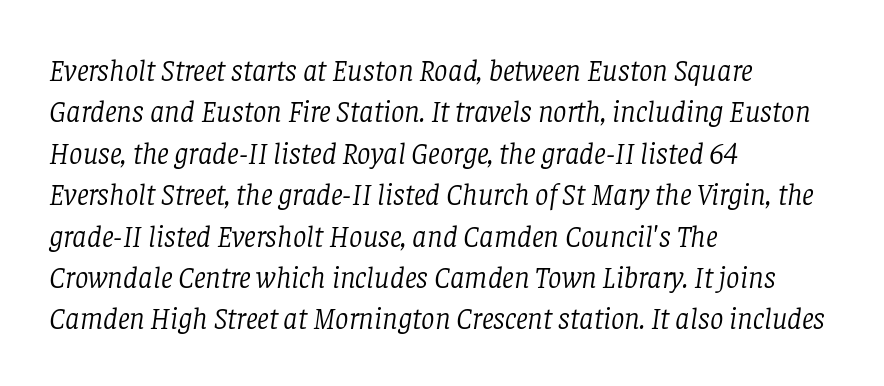
{"serif": "yes", "italic": "yes", "lean": "right", "slant_degrees": 8, "bold": "no", "weight": "light", "width": "normal", "stroke_contrast": "low", "x_height": "large", "monospaced": "no", "underline": "no", "align": "left", "line_spacing": "normal", "line_spacing_ratio": 1.38, "letter_spacing": "normal", "letter_spacing_em": 0.0, "glyph_px": 30}
